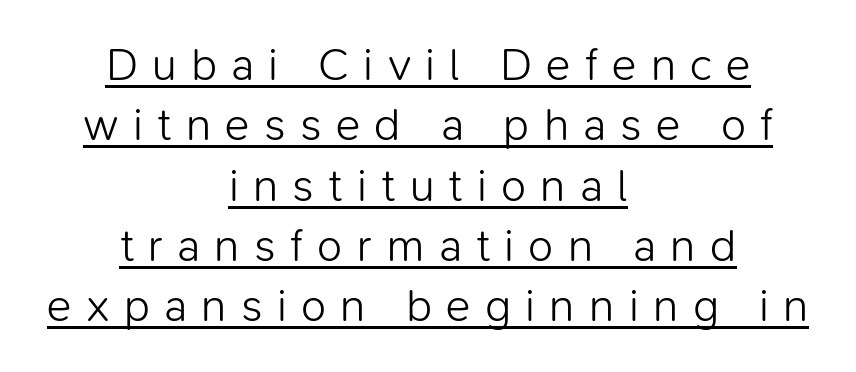
Q: Is the text bold? A: No.
Q: Is the text italic (slanted)? A: No, it is upright.
Q: Is the typeface a serif or a sans-serif typeface? A: Sans-serif.
Q: Is the text underlined? A: Yes.
Q: How is the paragraph aligned? A: Centered.
Q: Is the spacing between letters normal or unusually wide? A: Unusually wide.
Q: Is the spacing between lines tight, normal or loose? A: Normal.
Q: Width (condensed, normal, or wide)? A: Normal.
Q: Stroke contrast? A: Low.
Q: x-height? A: Medium.
Q: Monospaced? A: No.
